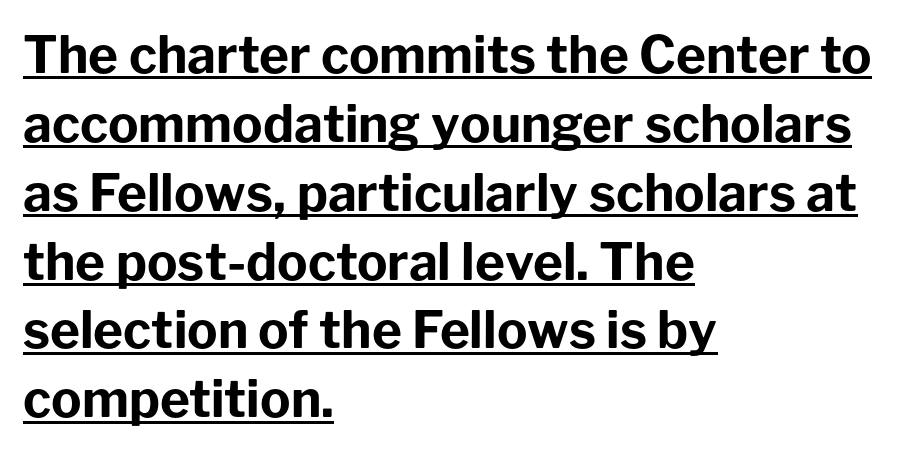
The ragged edge is on the right, which tells us the setting is flush left. In terms of weight, the rendering is a true, heavy bold. The letters sit at their default tracking, neither squeezed nor spread. This rendering features underlined lettering.
